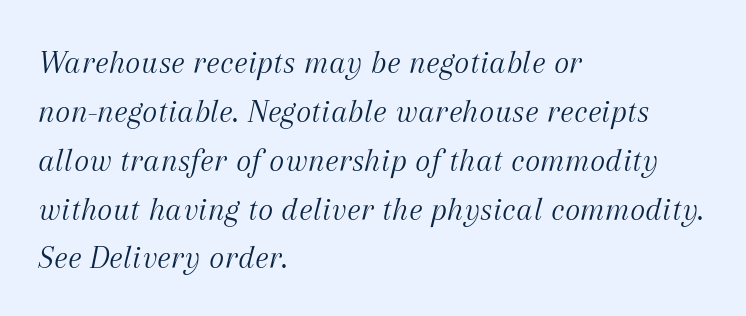
{"serif": "yes", "italic": "yes", "lean": "right", "slant_degrees": 12, "bold": "no", "weight": "light", "width": "normal", "stroke_contrast": "medium", "x_height": "medium", "monospaced": "no", "underline": "no", "align": "left", "line_spacing": "normal", "line_spacing_ratio": 1.48, "letter_spacing": "normal", "letter_spacing_em": 0.0, "glyph_px": 33}
